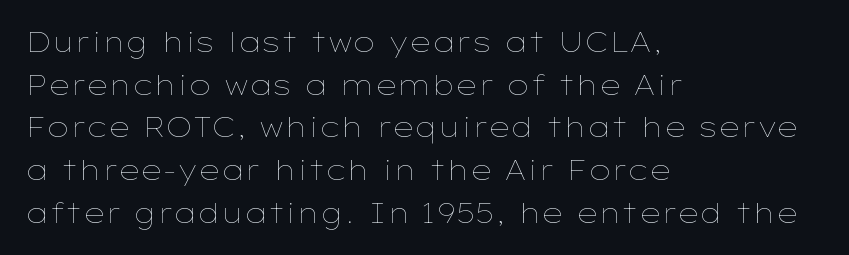
The ragged edge is on the right, which tells us the setting is flush left. Vertical strokes here are truly vertical. Heaviness? Minimal to ordinary, like unemphasized prose. Lines of text with bare space underneath.
